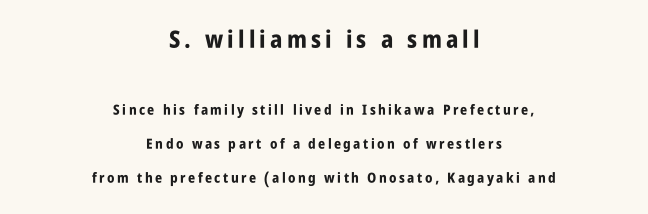
Q: Is the text bold? A: Yes.
Q: Is the text italic (slanted)? A: No, it is upright.
Q: Is the text underlined? A: No.
Q: How is the paragraph aligned? A: Centered.
Q: Is the spacing between lines tight, normal or loose? A: Loose.
Q: Which block of text is set in a larger size, the first (top) or the second (bottom)? A: The first (top) one.
